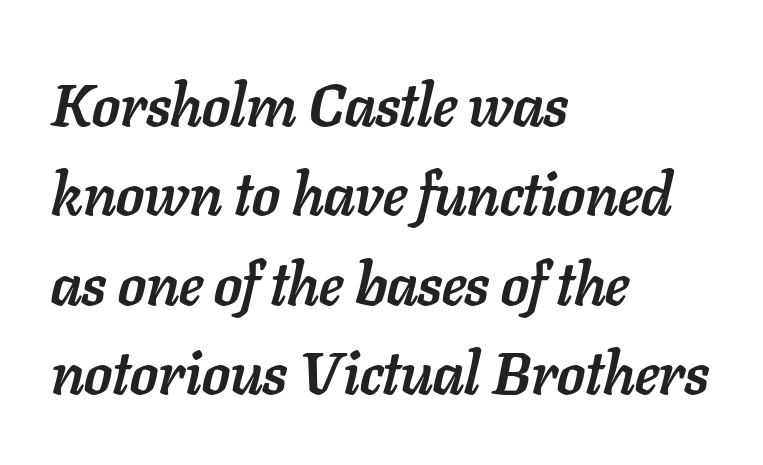
Q: Is the text bold? A: Yes.
Q: Is the text italic (slanted)? A: Yes, it leans right by about 11 degrees.
Q: Is the text underlined? A: No.
Q: How is the paragraph aligned? A: Left-aligned.
Q: Is the spacing between letters normal or unusually wide? A: Normal.
Q: Is the spacing between lines tight, normal or loose? A: Normal.
Q: Width (condensed, normal, or wide)? A: Normal.
Q: Stroke contrast? A: Low.
Q: x-height? A: Medium.
Q: Monospaced? A: No.
